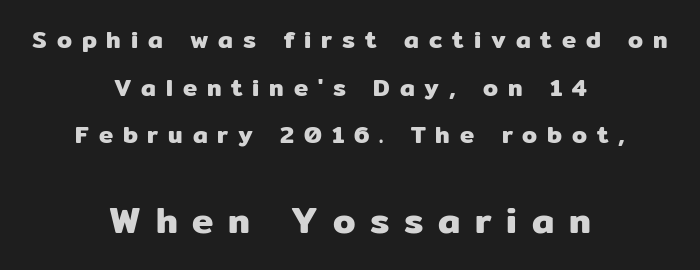
The image shows 36 px sans-serif type, upright; set centered, loose line spacing (1.98x), unusually wide letter spacing (+0.41 em), not underlined; the second (bottom) block is 1.5x larger; low stroke contrast and a medium x-height.
